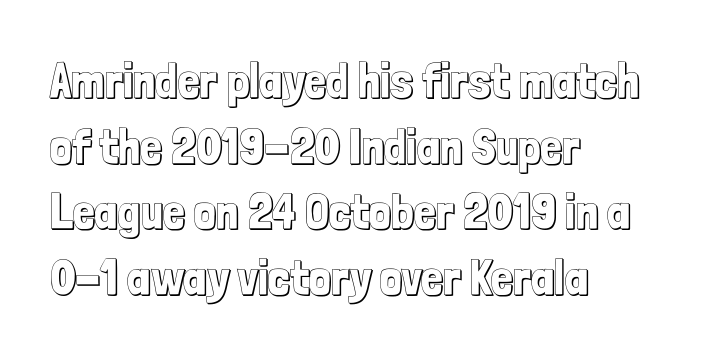
{"italic": "no", "width": "condensed", "x_height": "medium", "monospaced": "no", "underline": "no", "align": "left", "line_spacing": "normal", "line_spacing_ratio": 1.34, "letter_spacing": "normal", "letter_spacing_em": 0.0, "glyph_px": 49}
